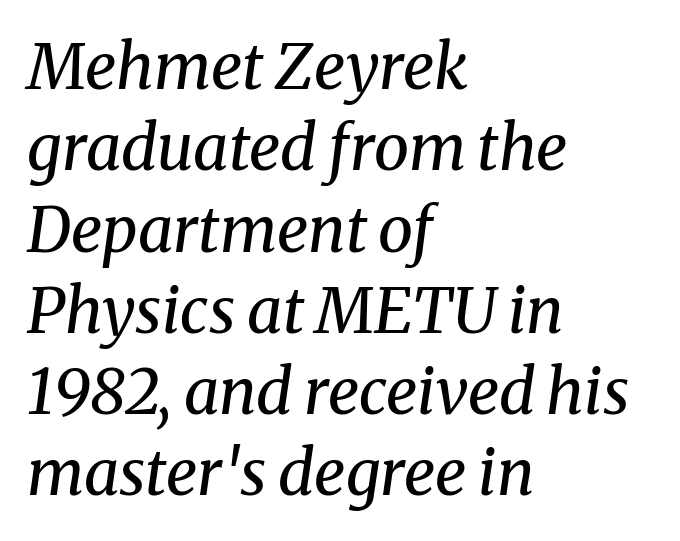
{"serif": "yes", "italic": "yes", "lean": "right", "slant_degrees": 8, "bold": "no", "weight": "regular", "width": "normal", "stroke_contrast": "medium", "x_height": "medium", "monospaced": "no", "underline": "no", "align": "left", "line_spacing": "normal", "line_spacing_ratio": 1.29, "letter_spacing": "normal", "letter_spacing_em": 0.0, "glyph_px": 63}
